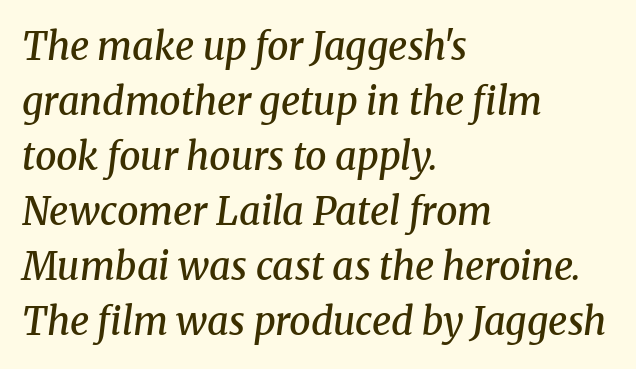
The image shows 38 px semibold serif type, italic (leaning right); set left-aligned, normal line spacing (1.45x), normal letter spacing, not underlined; medium stroke contrast and a medium x-height.
